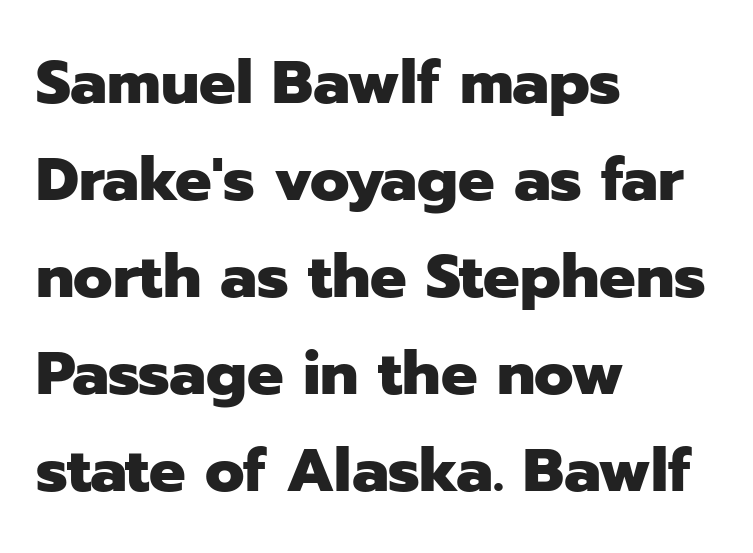
Q: Is the text bold? A: Yes.
Q: Is the text italic (slanted)? A: No, it is upright.
Q: Is the typeface a serif or a sans-serif typeface? A: Sans-serif.
Q: Is the text underlined? A: No.
Q: How is the paragraph aligned? A: Left-aligned.
Q: Is the spacing between letters normal or unusually wide? A: Normal.
Q: Is the spacing between lines tight, normal or loose? A: Normal.
Q: Width (condensed, normal, or wide)? A: Normal.
Q: Stroke contrast? A: Low.
Q: x-height? A: Medium.
Q: Monospaced? A: No.
